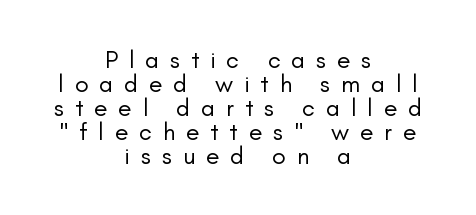
No extra ink here — the face is not bold. The letters are spread apart with noticeably loose tracking. A clean baseline with only descenders dipping below it. Leftover space on each line is divided equally before and after the words. Designer's note — italics off, roman on. Baseline-to-baseline distance is barely more than the letter height.
